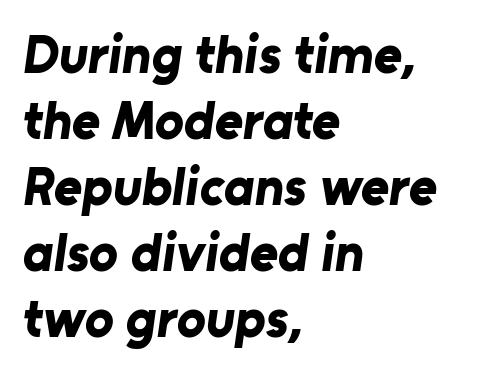
Q: Is the text bold? A: Yes.
Q: Is the typeface a serif or a sans-serif typeface? A: Sans-serif.
Q: Is the text underlined? A: No.
Q: How is the paragraph aligned? A: Left-aligned.
Q: Is the spacing between letters normal or unusually wide? A: Normal.
Q: Width (condensed, normal, or wide)? A: Normal.
Q: Stroke contrast? A: Low.
Q: x-height? A: Medium.
Q: Monospaced? A: No.
